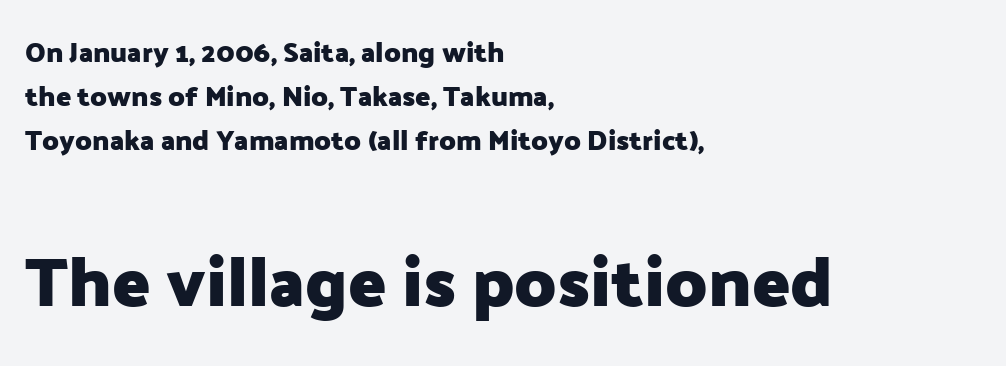
Q: Is the text bold? A: Yes.
Q: Is the text italic (slanted)? A: No, it is upright.
Q: Is the typeface a serif or a sans-serif typeface? A: Sans-serif.
Q: Is the text underlined? A: No.
Q: How is the paragraph aligned? A: Left-aligned.
Q: Is the spacing between letters normal or unusually wide? A: Normal.
Q: Is the spacing between lines tight, normal or loose? A: Normal.
Q: Which block of text is set in a larger size, the first (top) or the second (bottom)? A: The second (bottom) one.
Q: Width (condensed, normal, or wide)? A: Normal.
Q: Stroke contrast? A: Low.
Q: x-height? A: Medium.
Q: Monospaced? A: No.
